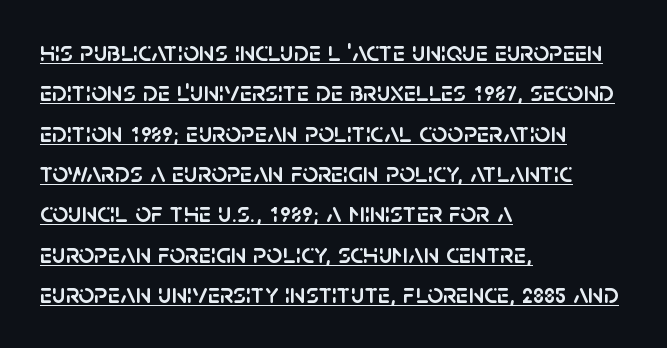
The image shows 28 px sans-serif type, upright; set left-aligned, normal line spacing (1.44x), normal letter spacing, underlined; low stroke contrast and a large x-height.
